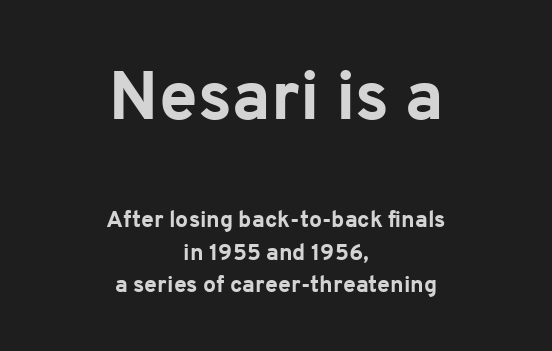
{"serif": "no", "italic": "no", "bold": "yes", "weight": "bold", "width": "normal", "stroke_contrast": "low", "x_height": "medium", "monospaced": "no", "underline": "no", "align": "center", "line_spacing": "normal", "line_spacing_ratio": 1.42, "letter_spacing": "normal", "letter_spacing_em": 0.0, "larger_block": "first", "size_ratio": 3.0, "glyph_px": 69}
